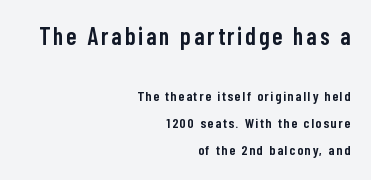
Q: Is the text bold? A: Semi-bold.
Q: Is the text italic (slanted)? A: No, it is upright.
Q: Is the text underlined? A: No.
Q: How is the paragraph aligned? A: Right-aligned.
Q: Is the spacing between lines tight, normal or loose? A: Loose.
Q: Which block of text is set in a larger size, the first (top) or the second (bottom)? A: The first (top) one.
